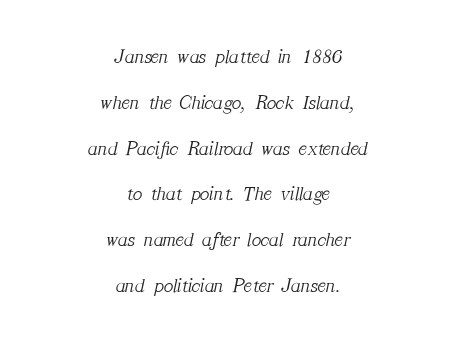
Think standard paragraph weight, or any step lighter than that. Standard letterfit; no display-style spreading of the glyphs. One-word summary of the alignment: center. The line-height multiplier appears high, well above default. Emphasis-style slanted type is in use. Plain, unruled lines of type.
